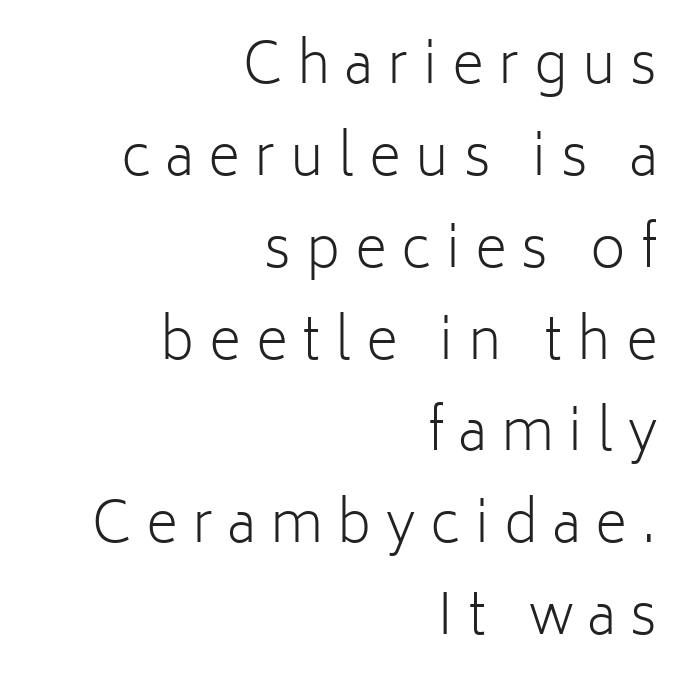
{"serif": "no", "italic": "no", "bold": "no", "weight": "light", "width": "normal", "stroke_contrast": "low", "x_height": "medium", "monospaced": "no", "underline": "no", "align": "right", "line_spacing": "normal", "line_spacing_ratio": 1.67, "letter_spacing": "wide", "letter_spacing_em": 0.27, "glyph_px": 55}
